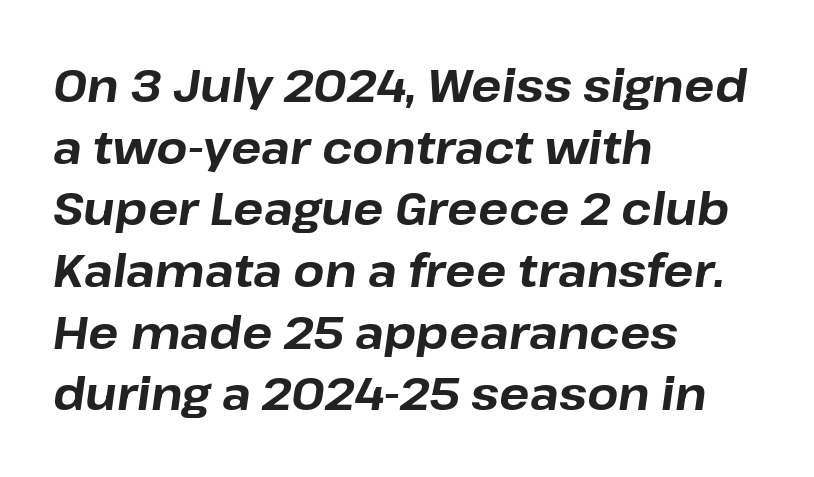
{"italic": "yes", "lean": "right", "slant_degrees": 8, "bold": "yes", "weight": "bold", "width": "normal", "stroke_contrast": "low", "x_height": "medium", "monospaced": "no", "underline": "no", "align": "left", "line_spacing": "normal", "line_spacing_ratio": 1.37, "letter_spacing": "normal", "letter_spacing_em": 0.0, "glyph_px": 45}
